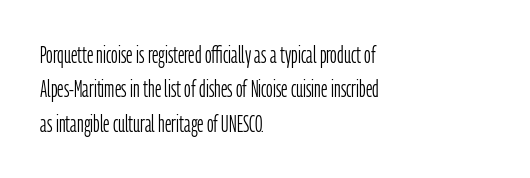
The image shows 23 px text type, upright; set left-aligned, normal line spacing (1.5x), normal letter spacing, not underlined.
